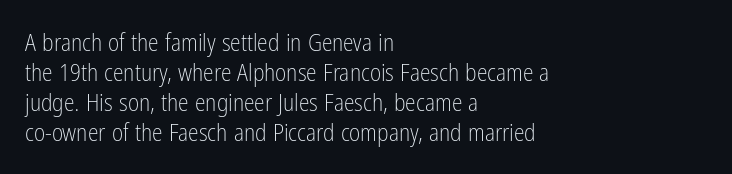
The image shows 24 px text type, upright; set left-aligned, normal line spacing (1.25x), normal letter spacing, not underlined.
